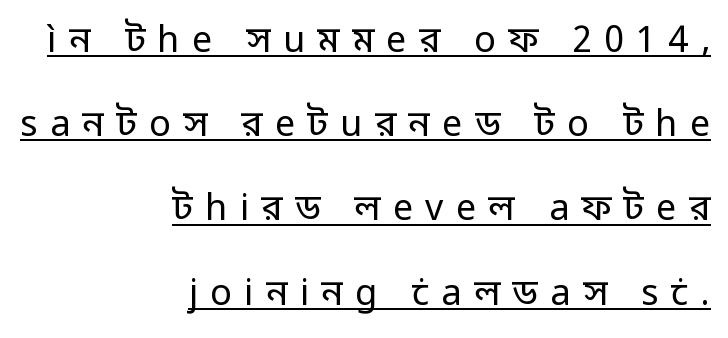
Q: Is the text bold? A: No.
Q: Is the text italic (slanted)? A: No, it is upright.
Q: Is the typeface a serif or a sans-serif typeface? A: Sans-serif.
Q: Is the text underlined? A: Yes.
Q: How is the paragraph aligned? A: Right-aligned.
Q: Is the spacing between letters normal or unusually wide? A: Unusually wide.
Q: Is the spacing between lines tight, normal or loose? A: Loose.
Q: Width (condensed, normal, or wide)? A: Normal.
Q: Stroke contrast? A: Low.
Q: x-height? A: Medium.
Q: Monospaced? A: No.
